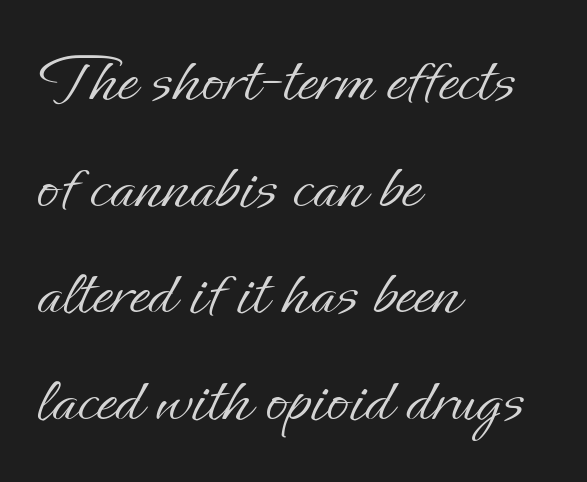
{"bold": "no", "weight": "light", "width": "normal", "stroke_contrast": "low", "x_height": "small", "monospaced": "no", "underline": "no", "align": "left", "line_spacing": "normal", "line_spacing_ratio": 1.48, "letter_spacing": "normal", "letter_spacing_em": 0.0, "glyph_px": 72}
